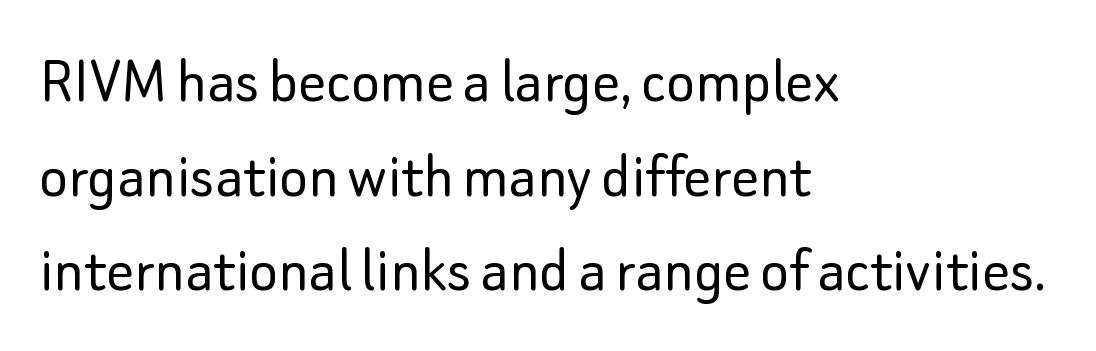
Q: Is the text bold? A: No.
Q: Is the text italic (slanted)? A: No, it is upright.
Q: Is the typeface a serif or a sans-serif typeface? A: Sans-serif.
Q: Is the text underlined? A: No.
Q: How is the paragraph aligned? A: Left-aligned.
Q: Is the spacing between letters normal or unusually wide? A: Normal.
Q: Is the spacing between lines tight, normal or loose? A: Normal.
Q: Width (condensed, normal, or wide)? A: Normal.
Q: Stroke contrast? A: Low.
Q: x-height? A: Small.
Q: Monospaced? A: No.
